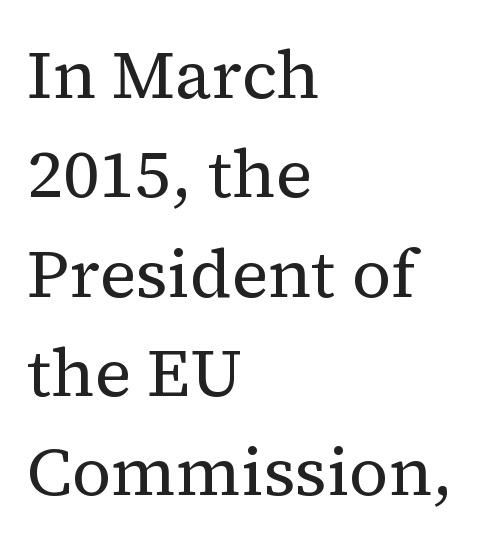
The image shows 68 px regular-weight serif type, upright; set left-aligned, normal line spacing (1.46x), normal letter spacing, not underlined; medium stroke contrast and a medium x-height.
